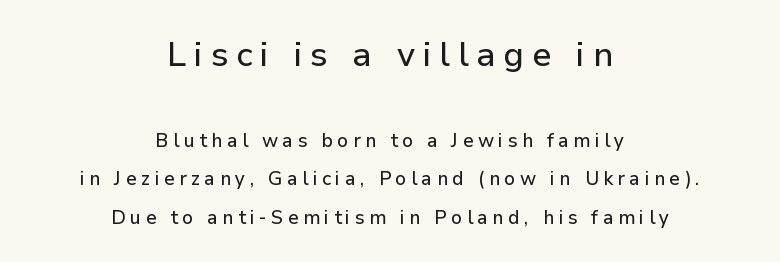
Q: Is the text italic (slanted)? A: No, it is upright.
Q: Is the typeface a serif or a sans-serif typeface? A: Sans-serif.
Q: Is the text underlined? A: No.
Q: How is the paragraph aligned? A: Centered.
Q: Is the spacing between letters normal or unusually wide? A: Unusually wide.
Q: Is the spacing between lines tight, normal or loose? A: Loose.
Q: Which block of text is set in a larger size, the first (top) or the second (bottom)? A: The first (top) one.
Q: Width (condensed, normal, or wide)? A: Normal.
Q: Stroke contrast? A: Low.
Q: x-height? A: Medium.
Q: Monospaced? A: No.
